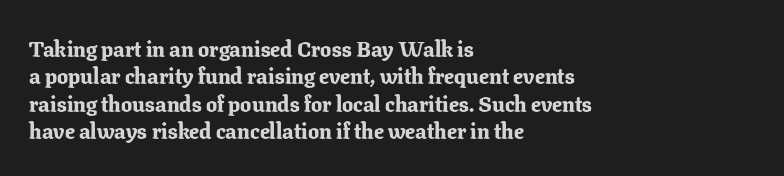
The image shows 22 px bold type, upright; set left-aligned, normal line spacing (1.25x), normal letter spacing, not underlined.
